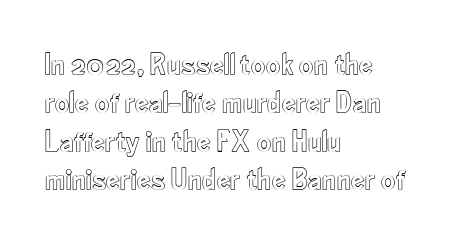
Q: Is the text italic (slanted)? A: No, it is upright.
Q: Is the text underlined? A: No.
Q: How is the paragraph aligned? A: Left-aligned.
Q: Is the spacing between letters normal or unusually wide? A: Normal.
Q: Width (condensed, normal, or wide)? A: Condensed.
Q: x-height? A: Small.
Q: Monospaced? A: No.
